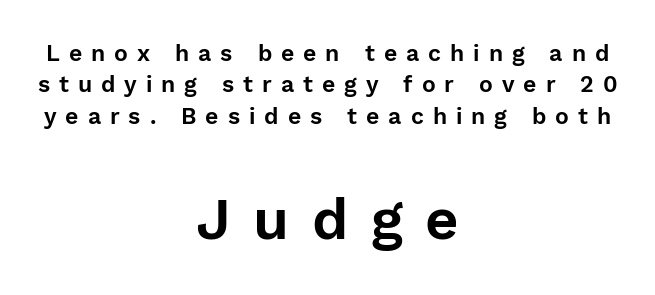
{"serif": "no", "italic": "no", "width": "normal", "stroke_contrast": "low", "x_height": "medium", "monospaced": "no", "underline": "no", "align": "center", "line_spacing": "normal", "line_spacing_ratio": 1.36, "letter_spacing": "wide", "letter_spacing_em": 0.39, "larger_block": "second", "size_ratio": 2.52, "glyph_px": 58}
